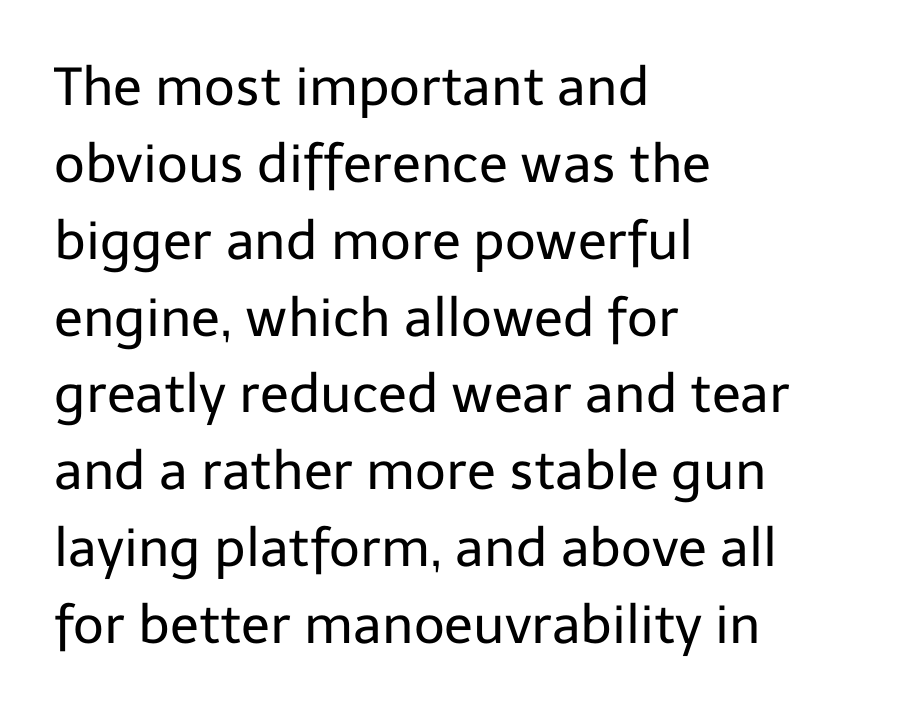
The image shows 53 px regular-weight sans-serif type, upright; set left-aligned, normal line spacing (1.45x), normal letter spacing, not underlined; low stroke contrast and a medium x-height.
